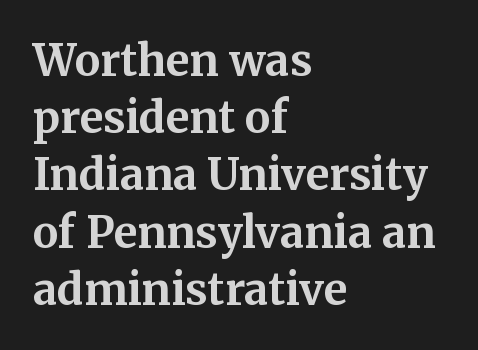
Think of a printed novel: that variable character pitch is what you see here. Tracking value appears to be zero — textbook default spacing. As a designer I'd log this as weight 700, bold. Alignment: flush left. The zone under the glyphs is completely vacant.
